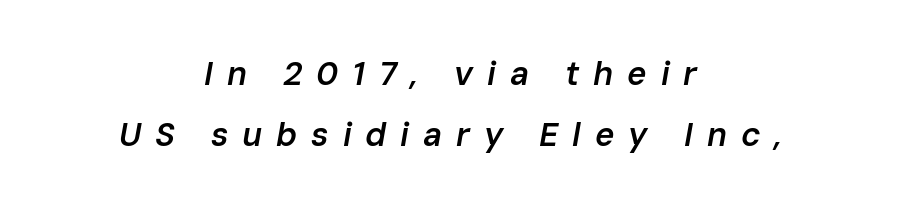
The image shows 33 px semibold type, italic (leaning right); set centered, line spacing 1.86x, unusually wide letter spacing (+0.42 em), not underlined; low stroke contrast and a medium x-height.
